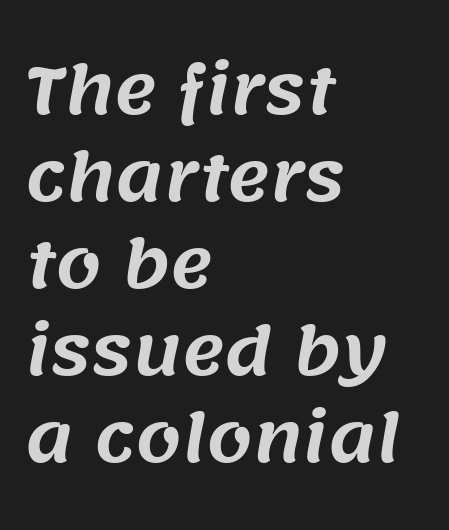
{"serif": "no", "width": "normal", "stroke_contrast": "medium", "x_height": "large", "monospaced": "no", "underline": "no", "align": "left", "line_spacing": "normal", "line_spacing_ratio": 1.34, "letter_spacing": "normal", "letter_spacing_em": 0.0, "glyph_px": 65}
